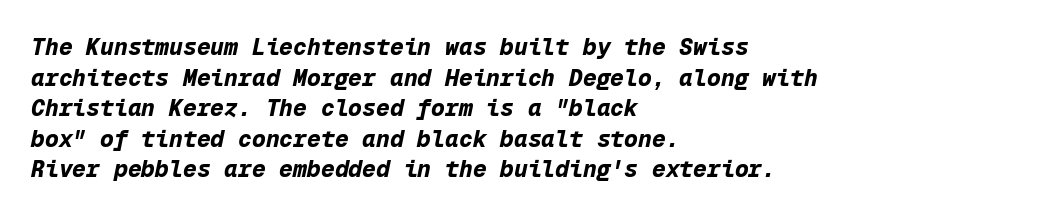
{"italic": "yes", "lean": "right", "slant_degrees": 12, "bold": "yes", "underline": "no", "align": "left", "line_spacing": "normal", "line_spacing_ratio": 1.33, "letter_spacing": "normal", "letter_spacing_em": 0.0, "glyph_px": 23}
